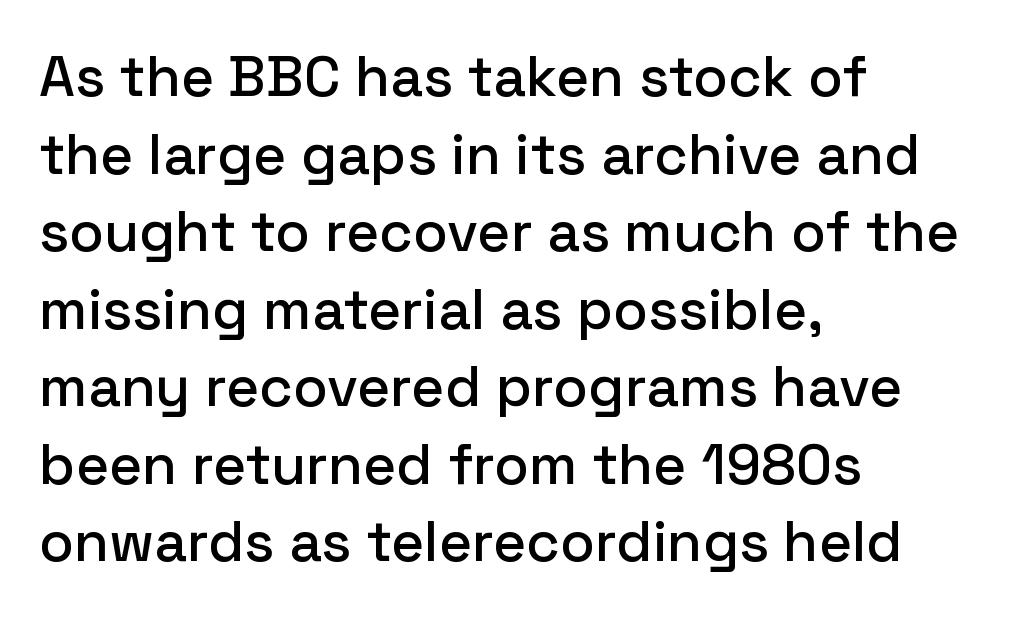
Q: Is the text italic (slanted)? A: No, it is upright.
Q: Is the typeface a serif or a sans-serif typeface? A: Sans-serif.
Q: Is the text underlined? A: No.
Q: How is the paragraph aligned? A: Left-aligned.
Q: Is the spacing between letters normal or unusually wide? A: Normal.
Q: Is the spacing between lines tight, normal or loose? A: Normal.
Q: Width (condensed, normal, or wide)? A: Normal.
Q: Stroke contrast? A: Low.
Q: x-height? A: Medium.
Q: Monospaced? A: No.
